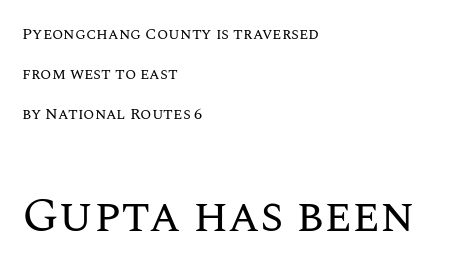
Q: Is the text bold? A: No.
Q: Is the text italic (slanted)? A: No, it is upright.
Q: Is the text underlined? A: No.
Q: How is the paragraph aligned? A: Left-aligned.
Q: Is the spacing between letters normal or unusually wide? A: Normal.
Q: Is the spacing between lines tight, normal or loose? A: Loose.
Q: Which block of text is set in a larger size, the first (top) or the second (bottom)? A: The second (bottom) one.
Q: Width (condensed, normal, or wide)? A: Normal.
Q: Stroke contrast? A: Medium.
Q: x-height? A: Large.
Q: Monospaced? A: No.
